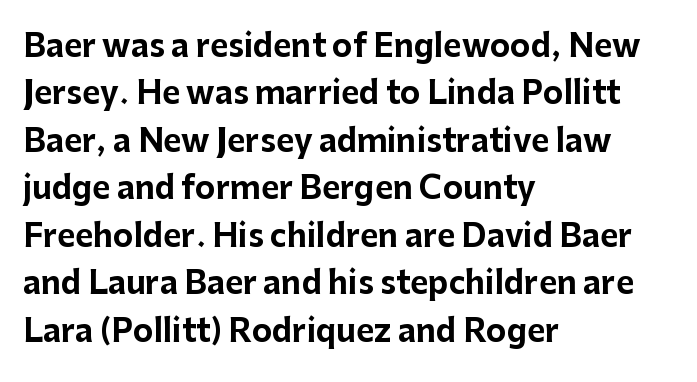
{"serif": "no", "italic": "no", "bold": "yes", "weight": "bold", "width": "normal", "stroke_contrast": "low", "x_height": "medium", "monospaced": "no", "underline": "no", "align": "left", "line_spacing": "normal", "line_spacing_ratio": 1.53, "letter_spacing": "normal", "letter_spacing_em": 0.0, "glyph_px": 31}
